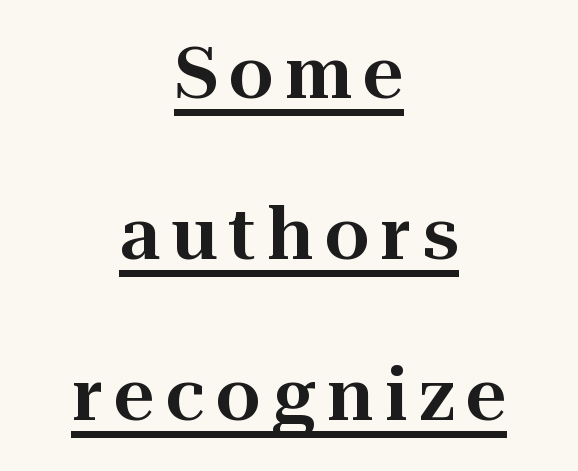
Q: Is the text italic (slanted)? A: No, it is upright.
Q: Is the typeface a serif or a sans-serif typeface? A: Serif.
Q: Is the text underlined? A: Yes.
Q: How is the paragraph aligned? A: Centered.
Q: Is the spacing between lines tight, normal or loose? A: Loose.
Q: Width (condensed, normal, or wide)? A: Normal.
Q: Stroke contrast? A: High.
Q: x-height? A: Medium.
Q: Monospaced? A: No.
